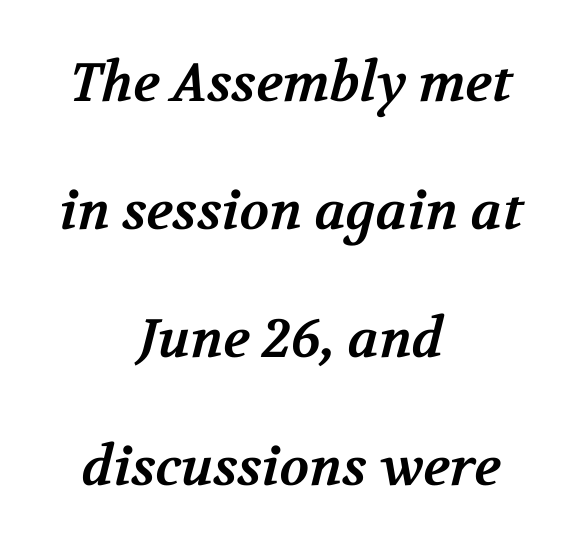
The image shows 54 px bold serif type; set centered, loose line spacing (2.37x), normal letter spacing, not underlined; medium stroke contrast and a medium x-height.
